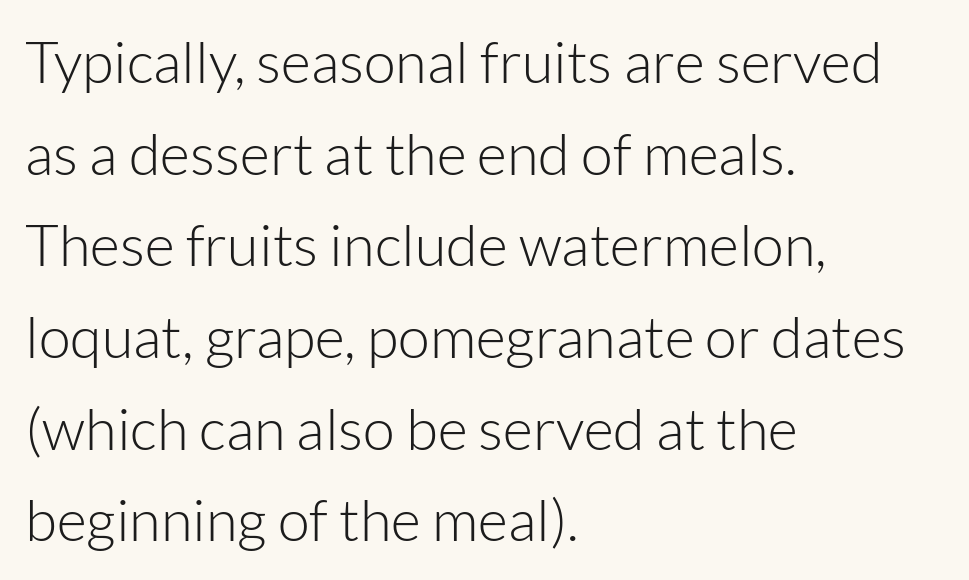
Q: Is the text bold? A: No.
Q: Is the text italic (slanted)? A: No, it is upright.
Q: Is the typeface a serif or a sans-serif typeface? A: Sans-serif.
Q: Is the text underlined? A: No.
Q: How is the paragraph aligned? A: Left-aligned.
Q: Is the spacing between letters normal or unusually wide? A: Normal.
Q: Is the spacing between lines tight, normal or loose? A: Normal.
Q: Width (condensed, normal, or wide)? A: Normal.
Q: Stroke contrast? A: Low.
Q: x-height? A: Medium.
Q: Monospaced? A: No.
